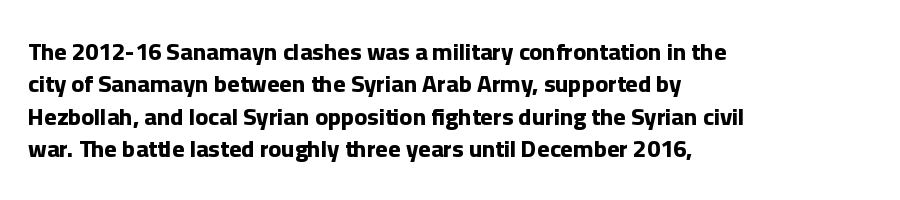
Q: Is the text bold? A: Yes.
Q: Is the text italic (slanted)? A: No, it is upright.
Q: Is the text underlined? A: No.
Q: How is the paragraph aligned? A: Left-aligned.
Q: Is the spacing between letters normal or unusually wide? A: Normal.
Q: Is the spacing between lines tight, normal or loose? A: Normal.
